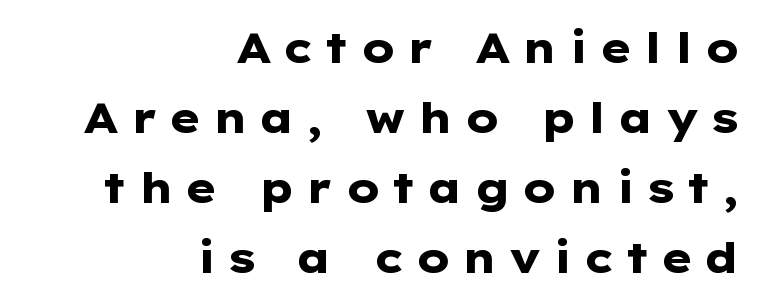
Q: Is the text bold? A: Yes.
Q: Is the text italic (slanted)? A: No, it is upright.
Q: Is the typeface a serif or a sans-serif typeface? A: Sans-serif.
Q: Is the text underlined? A: No.
Q: How is the paragraph aligned? A: Right-aligned.
Q: Is the spacing between letters normal or unusually wide? A: Unusually wide.
Q: Is the spacing between lines tight, normal or loose? A: Normal.
Q: Width (condensed, normal, or wide)? A: Wide.
Q: Stroke contrast? A: Low.
Q: x-height? A: Medium.
Q: Monospaced? A: No.
